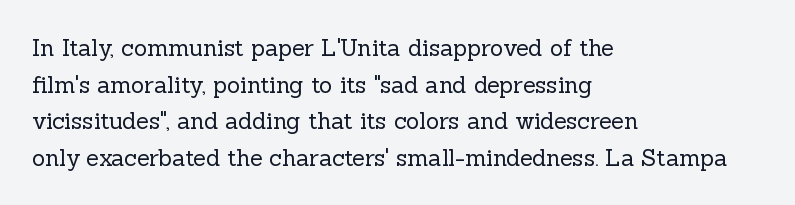
{"italic": "no", "bold": "no", "underline": "no", "align": "left", "line_spacing": "normal", "line_spacing_ratio": 1.59, "letter_spacing": "normal", "letter_spacing_em": 0.0, "glyph_px": 23}
